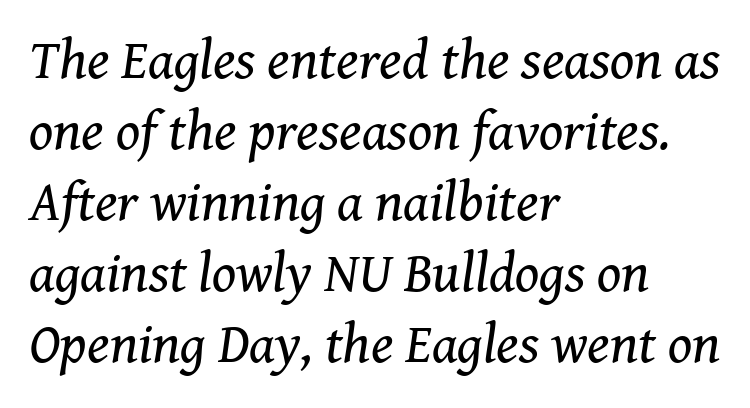
{"serif": "yes", "italic": "yes", "lean": "right", "slant_degrees": 8, "bold": "no", "weight": "regular", "width": "normal", "stroke_contrast": "medium", "x_height": "medium", "monospaced": "no", "underline": "no", "align": "left", "line_spacing": "normal", "line_spacing_ratio": 1.27, "letter_spacing": "normal", "letter_spacing_em": 0.0, "glyph_px": 56}
